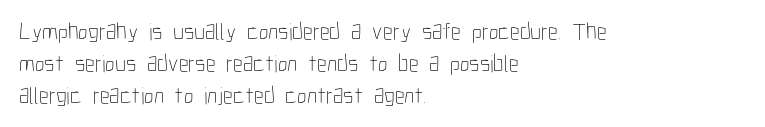
{"italic": "no", "bold": "no", "underline": "no", "align": "left", "line_spacing": "normal", "line_spacing_ratio": 1.33, "letter_spacing": "normal", "letter_spacing_em": 0.0, "glyph_px": 24}
